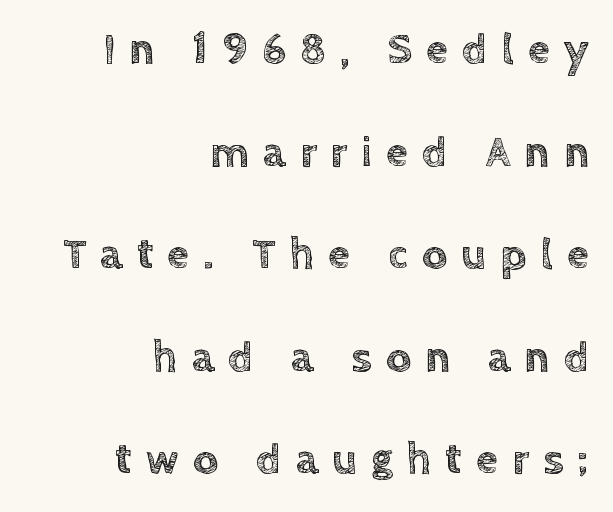
The image shows 44 px text type, upright; set right-aligned, loose line spacing (2.33x), unusually wide letter spacing (+0.32 em), not underlined; a large x-height.
